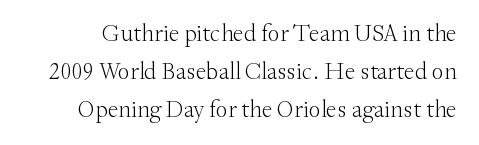
The image shows 24 px text type, upright; set normal line spacing (1.58x), normal letter spacing, not underlined.
